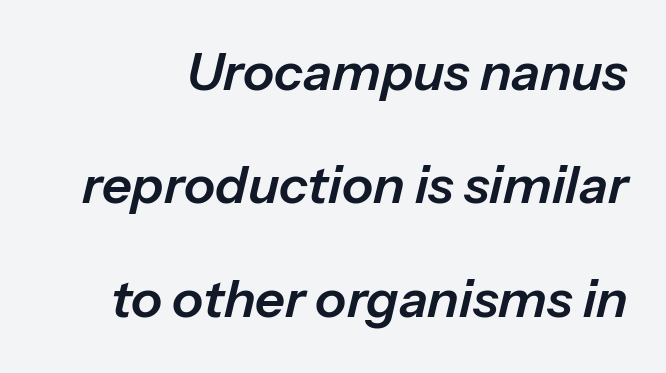
{"italic": "yes", "lean": "right", "slant_degrees": 13, "width": "normal", "stroke_contrast": "low", "x_height": "medium", "monospaced": "no", "underline": "no", "line_spacing": "loose", "line_spacing_ratio": 2.18, "letter_spacing": "normal", "letter_spacing_em": 0.0, "glyph_px": 52}
